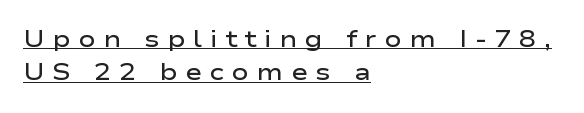
Q: Is the text bold? A: Semi-bold.
Q: Is the text italic (slanted)? A: No, it is upright.
Q: Is the text underlined? A: Yes.
Q: How is the paragraph aligned? A: Left-aligned.
Q: Is the spacing between letters normal or unusually wide? A: Unusually wide.
Q: Is the spacing between lines tight, normal or loose? A: Normal.
